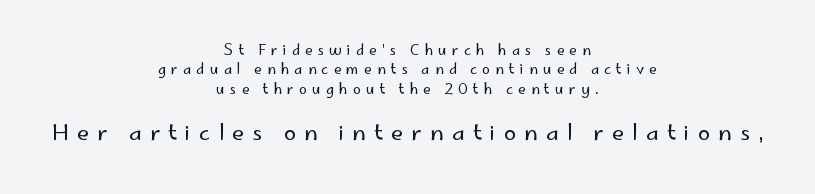
The image shows 22 px text type, upright; set centered, normal line spacing (1.38x), unusually wide letter spacing (+0.37 em), not underlined; the second (bottom) block is 1.57x larger.
